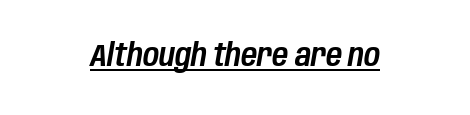
Q: Is the text italic (slanted)? A: Yes, it leans right by about 10 degrees.
Q: Is the text underlined? A: Yes.
Q: How is the paragraph aligned? A: Centered.
Q: Is the spacing between letters normal or unusually wide? A: Normal.
Q: Width (condensed, normal, or wide)? A: Condensed.
Q: Stroke contrast? A: Low.
Q: x-height? A: Large.
Q: Monospaced? A: No.
